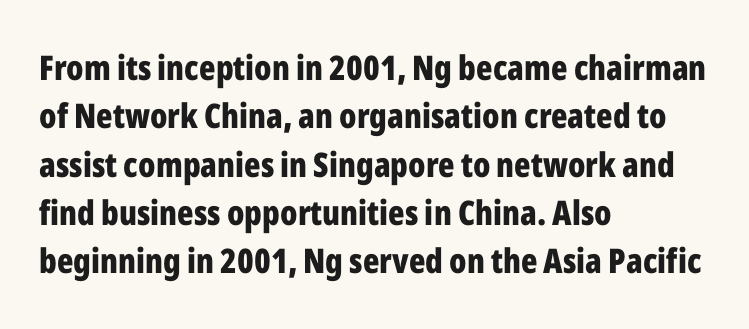
Q: Is the text bold? A: Yes.
Q: Is the text italic (slanted)? A: No, it is upright.
Q: Is the typeface a serif or a sans-serif typeface? A: Sans-serif.
Q: Is the text underlined? A: No.
Q: How is the paragraph aligned? A: Left-aligned.
Q: Is the spacing between letters normal or unusually wide? A: Normal.
Q: Is the spacing between lines tight, normal or loose? A: Normal.
Q: Width (condensed, normal, or wide)? A: Condensed.
Q: Stroke contrast? A: Low.
Q: x-height? A: Medium.
Q: Monospaced? A: No.
